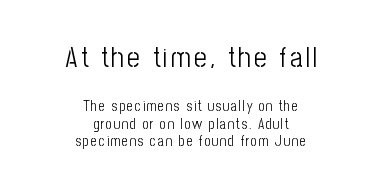
{"serif": "no", "italic": "no", "bold": "no", "weight": "light", "width": "condensed", "stroke_contrast": "low", "x_height": "medium", "monospaced": "no", "underline": "no", "align": "center", "line_spacing": "normal", "line_spacing_ratio": 1.25, "larger_block": "first", "size_ratio": 2.0, "glyph_px": 28}
